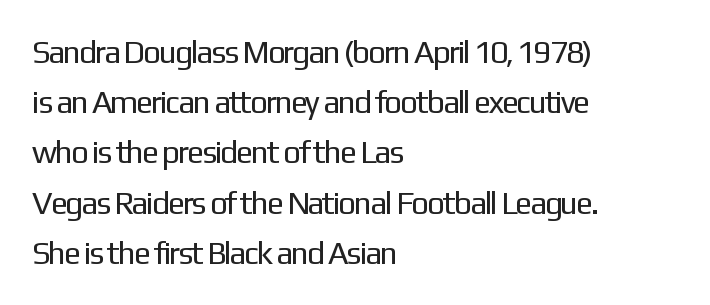
Q: Is the text bold? A: No.
Q: Is the text italic (slanted)? A: No, it is upright.
Q: Is the typeface a serif or a sans-serif typeface? A: Sans-serif.
Q: Is the text underlined? A: No.
Q: How is the paragraph aligned? A: Left-aligned.
Q: Is the spacing between letters normal or unusually wide? A: Normal.
Q: Is the spacing between lines tight, normal or loose? A: Normal.
Q: Width (condensed, normal, or wide)? A: Normal.
Q: Stroke contrast? A: Low.
Q: x-height? A: Medium.
Q: Monospaced? A: No.
